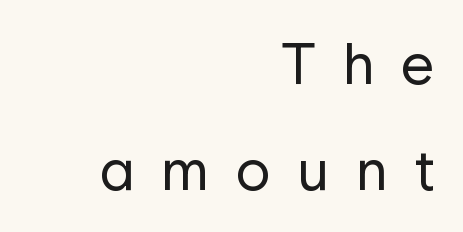
{"serif": "no", "italic": "no", "bold": "no", "weight": "regular", "width": "normal", "stroke_contrast": "low", "x_height": "medium", "monospaced": "no", "underline": "no", "align": "right", "line_spacing_ratio": 1.82, "letter_spacing": "wide", "letter_spacing_em": 0.46, "glyph_px": 58}
